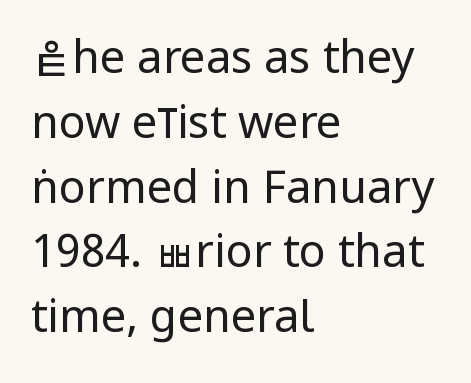
Compared with a typical body face, this is equally light or lighter still. Does the type have serifs? No, each stem ends abruptly. A typesetter would mark this as roman, not italic. These lines are rendered in a variable-pitch font.
